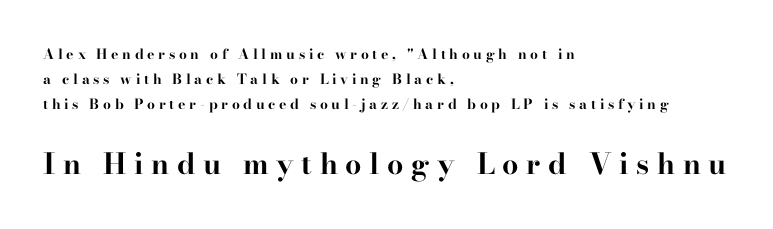
Italic: no, the glyphs are upright roman. Casual observation: everything's shoved over to the left. This rendering features lettering with no underline. Look at the tracking — it's clearly loosened, letters drifting apart. A typesetter would label this face a serif.
